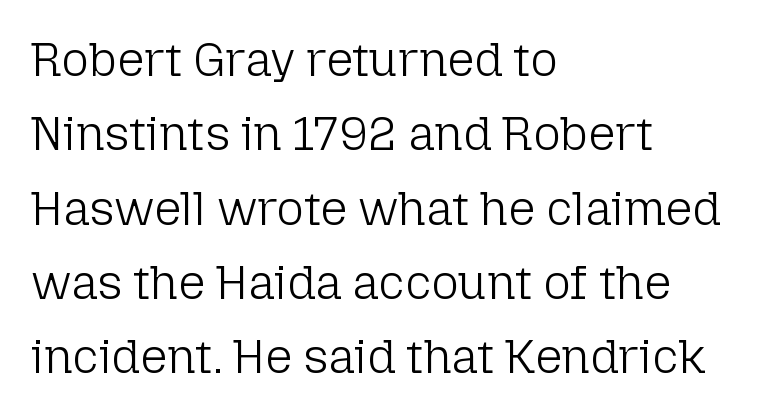
{"serif": "no", "italic": "no", "bold": "no", "weight": "light", "width": "normal", "stroke_contrast": "low", "x_height": "medium", "monospaced": "no", "underline": "no", "align": "left", "line_spacing": "normal", "line_spacing_ratio": 1.58, "letter_spacing": "normal", "letter_spacing_em": 0.0, "glyph_px": 47}
